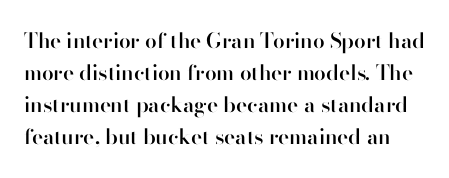
Upright lettering throughout. Students, observe: this is what conventionally led text looks like. Heft: intermediate — a semibold. Spacing between characters is what you'd get straight out of the box. No word sits above an underline.
